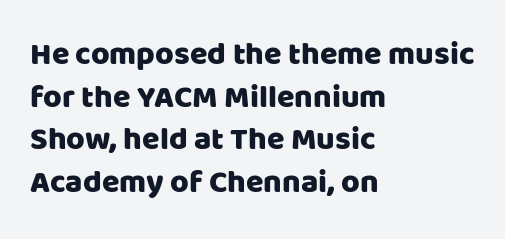
{"serif": "no", "italic": "no", "width": "normal", "stroke_contrast": "low", "x_height": "large", "monospaced": "no", "underline": "no", "align": "left", "line_spacing": "normal", "line_spacing_ratio": 1.33, "letter_spacing": "normal", "letter_spacing_em": 0.0, "glyph_px": 32}
